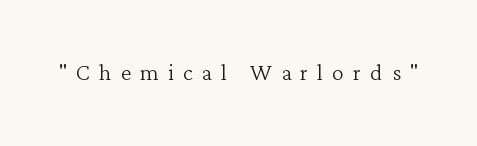
Q: Is the text bold? A: No.
Q: Is the text italic (slanted)? A: No, it is upright.
Q: Is the typeface a serif or a sans-serif typeface? A: Serif.
Q: Is the text underlined? A: No.
Q: Is the spacing between letters normal or unusually wide? A: Unusually wide.
Q: Width (condensed, normal, or wide)? A: Normal.
Q: Stroke contrast? A: Low.
Q: x-height? A: Medium.
Q: Monospaced? A: No.
